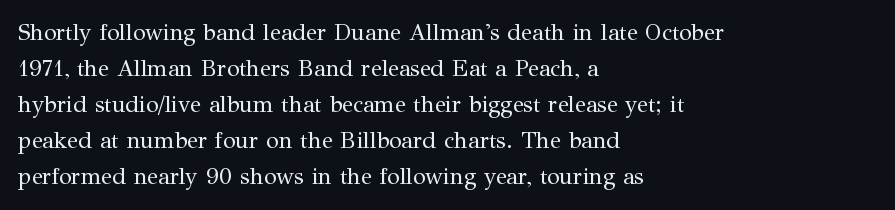
Q: Is the text bold? A: No.
Q: Is the text italic (slanted)? A: No, it is upright.
Q: Is the text underlined? A: No.
Q: How is the paragraph aligned? A: Left-aligned.
Q: Is the spacing between letters normal or unusually wide? A: Normal.
Q: Is the spacing between lines tight, normal or loose? A: Normal.
